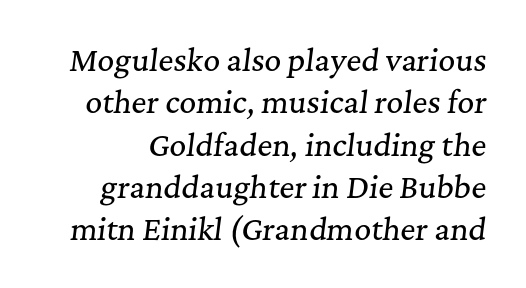
These lines are rendered in a variable-pitch font. The strip under each line holds only bare page. Evenly set lines give the paragraph a standard silhouette. You can tell it's italic because the verticals aren't actually vertical. I'd call this a serif setting — the letters wear small feet.
